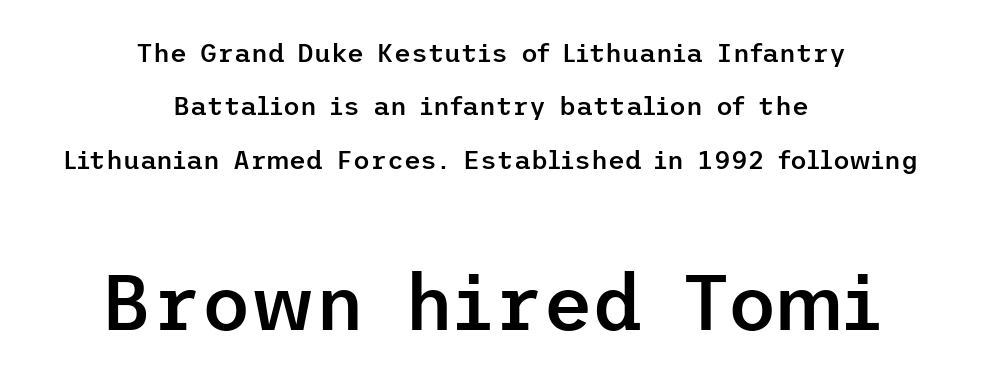
Each word holds together tightly as a unit, with standard inter-letter gaps. The face used here is a semibold: visibly heavier than regular, lighter than bold. Every stem runs plumb, perpendicular to the baseline. In CSS terms this would be text-align: center. Does the leading feel generous? Absolutely, it's lavish.
